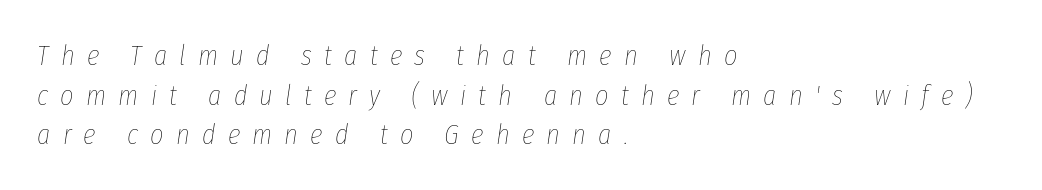
{"italic": "yes", "lean": "right", "slant_degrees": 8, "bold": "no", "weight": "thin", "width": "condensed", "stroke_contrast": "low", "x_height": "medium", "monospaced": "no", "underline": "no", "align": "left", "line_spacing": "normal", "line_spacing_ratio": 1.37, "letter_spacing": "wide", "letter_spacing_em": 0.42, "glyph_px": 29}
